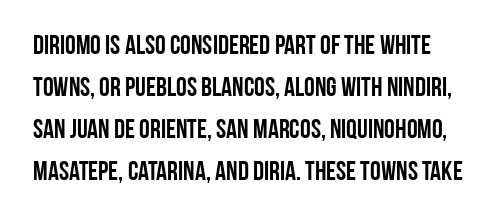
The image shows 27 px text type, upright; set normal line spacing (1.56x), normal letter spacing, not underlined.
